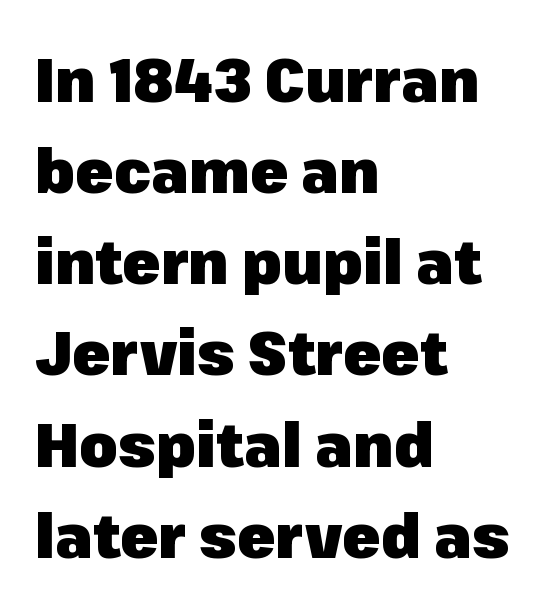
Q: Is the text bold? A: Yes.
Q: Is the text italic (slanted)? A: No, it is upright.
Q: Is the typeface a serif or a sans-serif typeface? A: Sans-serif.
Q: Is the text underlined? A: No.
Q: How is the paragraph aligned? A: Left-aligned.
Q: Is the spacing between letters normal or unusually wide? A: Normal.
Q: Is the spacing between lines tight, normal or loose? A: Normal.
Q: Width (condensed, normal, or wide)? A: Normal.
Q: Stroke contrast? A: Low.
Q: x-height? A: Medium.
Q: Monospaced? A: No.
